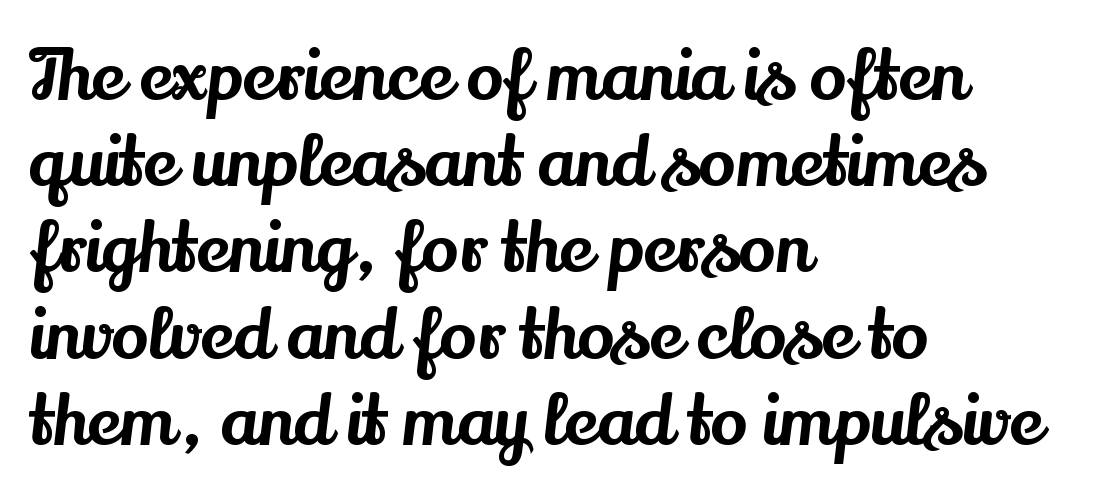
The image shows 69 px serif type; set left-aligned, normal line spacing (1.25x), normal letter spacing, not underlined; medium stroke contrast and a small x-height.
